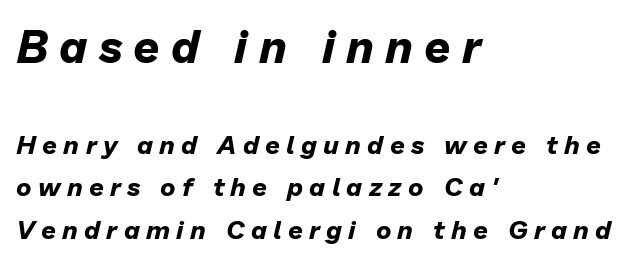
{"italic": "yes", "lean": "right", "slant_degrees": 13, "bold": "yes", "weight": "bold", "width": "normal", "stroke_contrast": "low", "x_height": "medium", "monospaced": "no", "underline": "no", "align": "left", "line_spacing": "normal", "line_spacing_ratio": 1.62, "letter_spacing": "wide", "letter_spacing_em": 0.24, "larger_block": "first", "size_ratio": 1.77, "glyph_px": 46}
